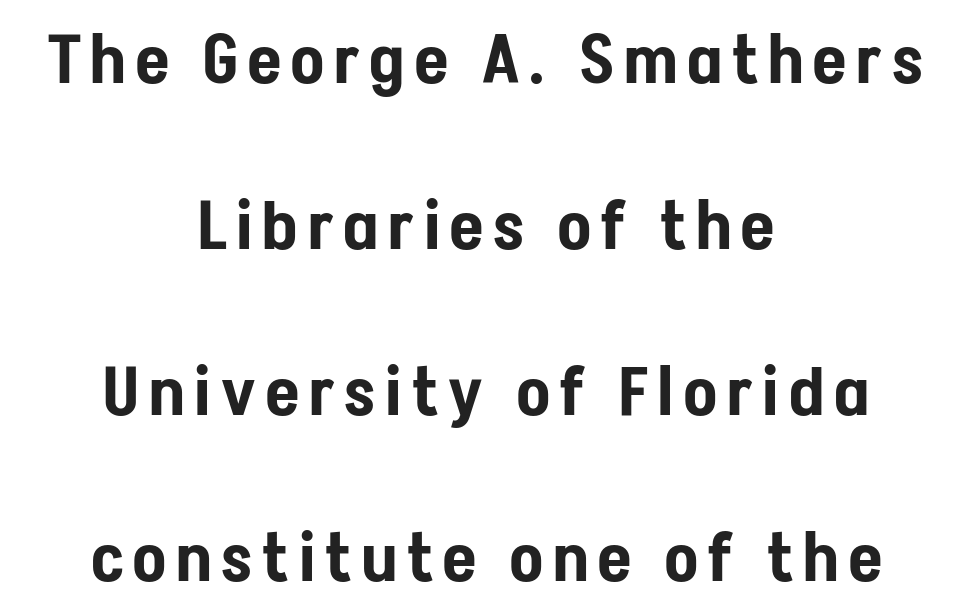
Characters remain perfectly vertical along every line. The setting favours the middle, as headings and verse often do. Is this a fixed-width face? No — the glyphs have proportional, varying widths. A typesetter would call this leading open, well beyond the default. Underline: absent.
